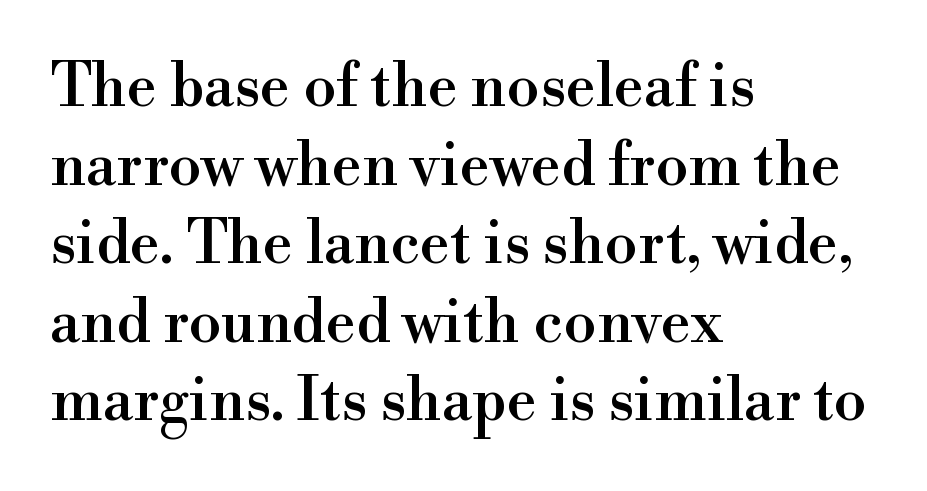
{"serif": "yes", "italic": "no", "width": "normal", "stroke_contrast": "high", "x_height": "small", "monospaced": "no", "underline": "no", "align": "left", "line_spacing": "normal", "line_spacing_ratio": 1.31, "letter_spacing": "normal", "letter_spacing_em": 0.0, "glyph_px": 60}
